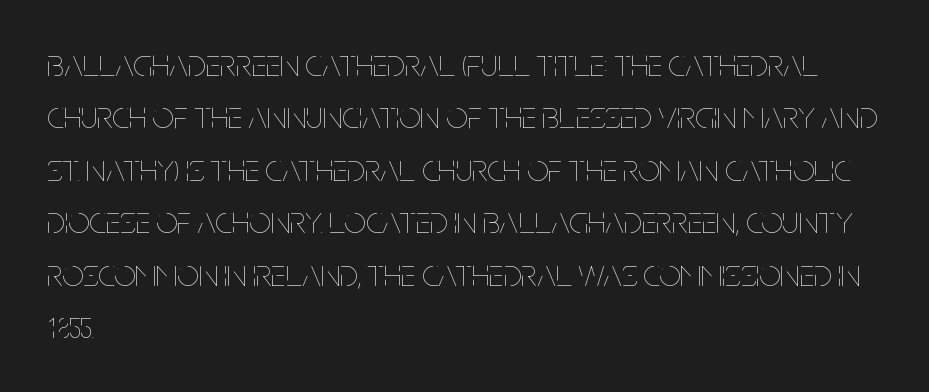
{"italic": "no", "bold": "no", "weight": "thin", "width": "condensed", "stroke_contrast": "low", "x_height": "large", "monospaced": "no", "underline": "no", "align": "left", "line_spacing": "normal", "line_spacing_ratio": 1.38, "letter_spacing": "normal", "letter_spacing_em": 0.0, "glyph_px": 38}
